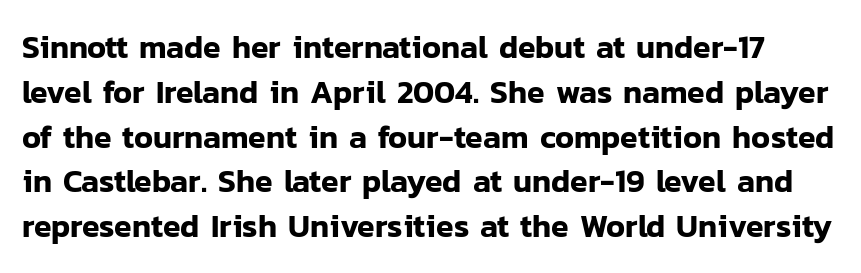
{"serif": "no", "italic": "no", "width": "normal", "stroke_contrast": "low", "x_height": "medium", "monospaced": "no", "underline": "no", "line_spacing": "normal", "line_spacing_ratio": 1.4, "letter_spacing": "normal", "letter_spacing_em": 0.0, "glyph_px": 32}
